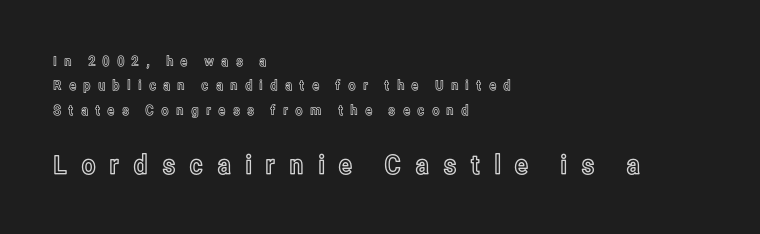
The image shows 27 px text type, upright; set left-aligned, line spacing 1.74x, unusually wide letter spacing (+0.49 em), not underlined; the second (bottom) block is 1.93x larger.
